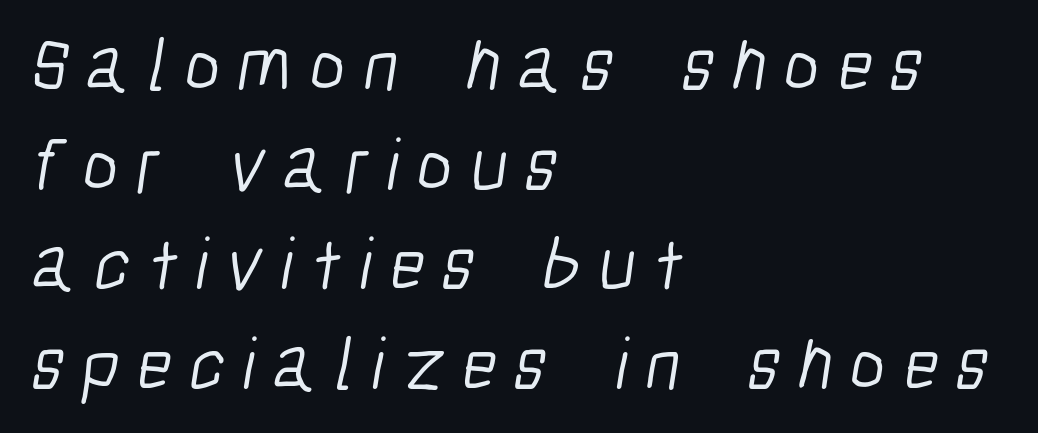
The characters are drawn with everyday or finer stroke widths. These lines sit exactly where default settings would place them. Tracking here is generous; glyphs stand well apart from one another. Honestly, there is no underline to notice here at all.
